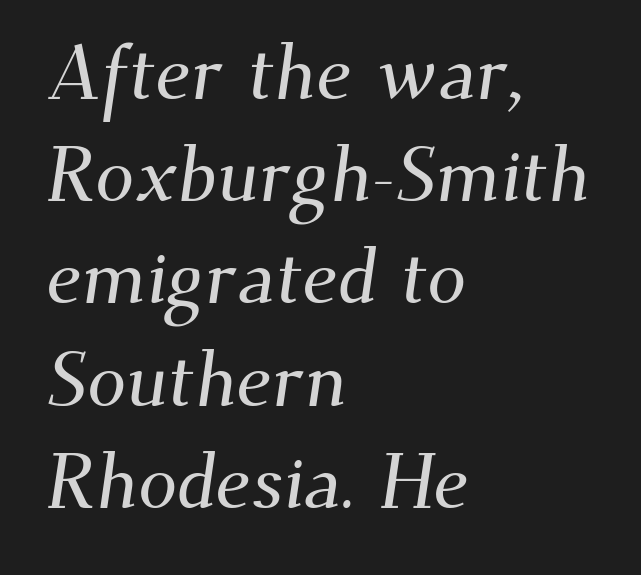
Q: Is the typeface a serif or a sans-serif typeface? A: Serif.
Q: Is the text underlined? A: No.
Q: How is the paragraph aligned? A: Left-aligned.
Q: Is the spacing between letters normal or unusually wide? A: Normal.
Q: Is the spacing between lines tight, normal or loose? A: Normal.
Q: Width (condensed, normal, or wide)? A: Normal.
Q: Stroke contrast? A: Medium.
Q: x-height? A: Small.
Q: Monospaced? A: No.
